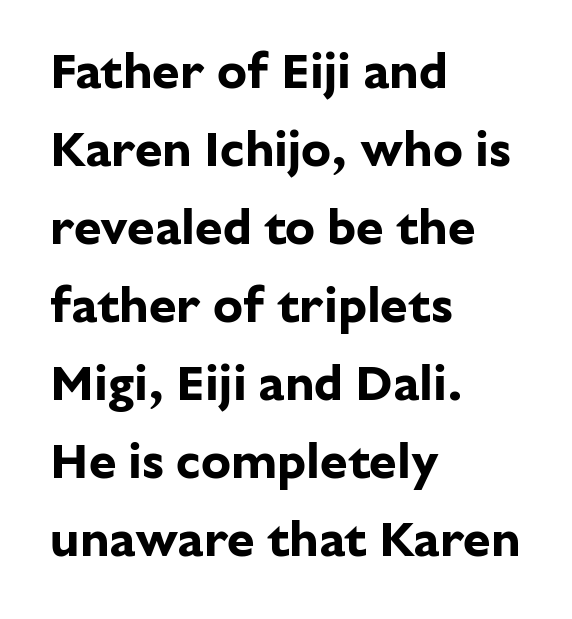
The image shows 50 px bold sans-serif type, upright; set left-aligned, normal line spacing (1.56x), normal letter spacing, not underlined; low stroke contrast and a medium x-height.
